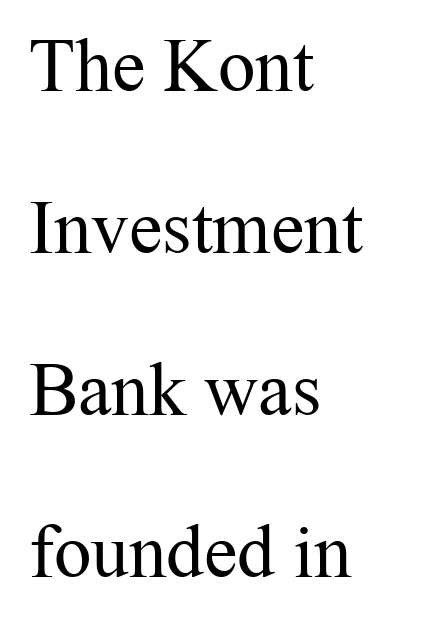
Quick note: interline space is abundant. Between one letter and the next there's only the usual sliver of space. Glance below the letters and you will spot only blank space. Here the designer chose a conventional face with non-uniform glyph widths. Each stroke keeps to a modest, everyday thickness or less. Short and long lines alike share a common starting point at left.
